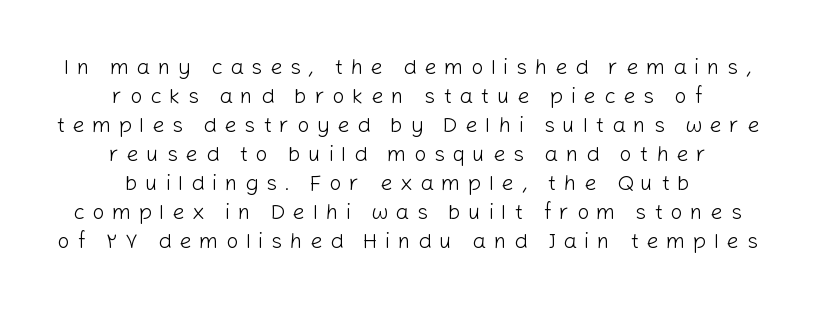
Q: Is the text bold? A: No.
Q: Is the text italic (slanted)? A: No, it is upright.
Q: Is the text underlined? A: No.
Q: How is the paragraph aligned? A: Centered.
Q: Is the spacing between letters normal or unusually wide? A: Unusually wide.
Q: Is the spacing between lines tight, normal or loose? A: Normal.
